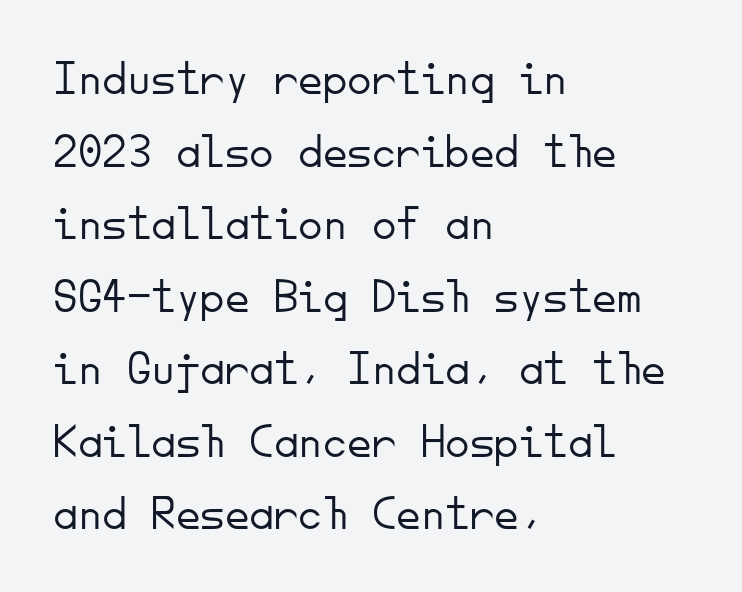
The lines sit at an ordinary, default distance from one another. Leftover space on each line is placed entirely after the last word. Compared with a typical body face, this is equally light or lighter still. Tall strokes in this sample are plumb rather than angled.
